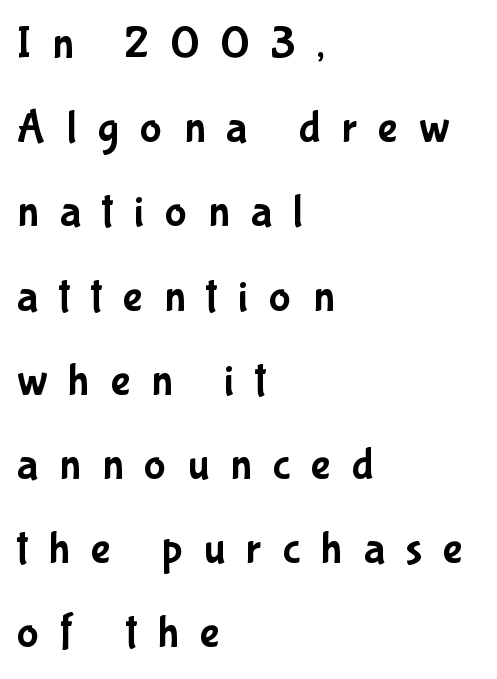
{"serif": "no", "italic": "no", "width": "condensed", "stroke_contrast": "low", "x_height": "medium", "monospaced": "no", "underline": "no", "align": "left", "line_spacing_ratio": 1.83, "letter_spacing": "wide", "letter_spacing_em": 0.46, "glyph_px": 46}
